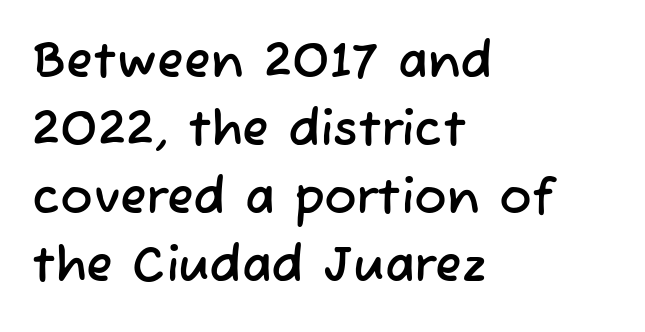
Q: Is the typeface a serif or a sans-serif typeface? A: Sans-serif.
Q: Is the text underlined? A: No.
Q: How is the paragraph aligned? A: Left-aligned.
Q: Is the spacing between letters normal or unusually wide? A: Normal.
Q: Is the spacing between lines tight, normal or loose? A: Normal.
Q: Width (condensed, normal, or wide)? A: Normal.
Q: Stroke contrast? A: Low.
Q: x-height? A: Medium.
Q: Monospaced? A: No.
